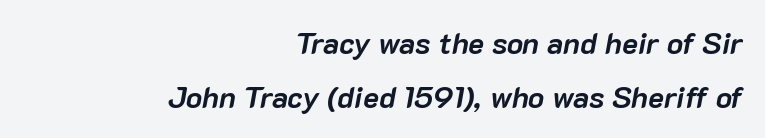
{"italic": "yes", "lean": "right", "slant_degrees": 10, "bold": "yes", "weight": "semibold", "width": "normal", "stroke_contrast": "low", "x_height": "medium", "monospaced": "no", "underline": "no", "align": "right", "line_spacing_ratio": 1.79, "letter_spacing": "normal", "letter_spacing_em": 0.0, "glyph_px": 30}
